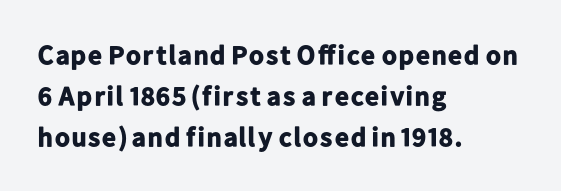
This is the regular roman posture of the typeface. Regarding leading, the lines here are spaced in the standard way. Heft: maximum for text — a bold. The specimen omits any rule beneath the text block's lines.
